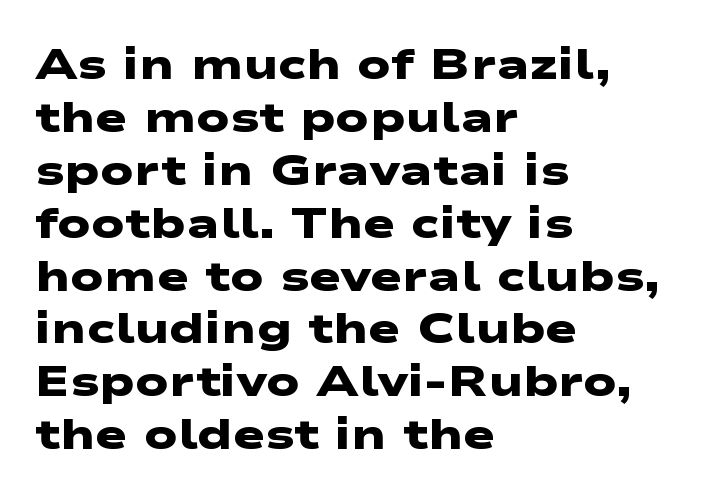
Nope, no serifs anywhere on these letters. Every row of glyphs begins at an identical x-position on the left. A clean baseline with only descenders dipping below it. Each letter keeps its own natural width here, so spacing adapts to shape. The font is running at its bold setting.
